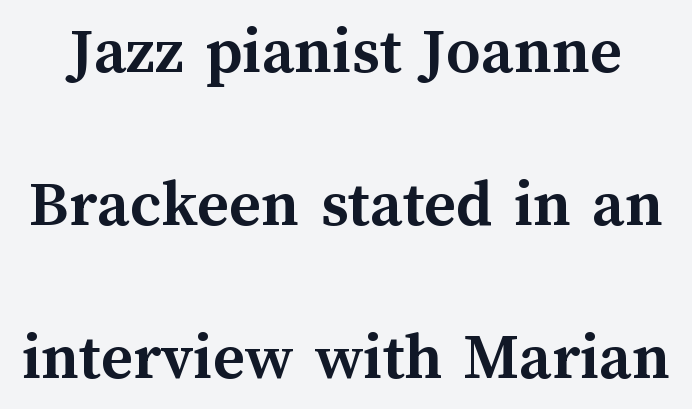
Q: Is the text bold? A: Yes.
Q: Is the text italic (slanted)? A: No, it is upright.
Q: Is the text underlined? A: No.
Q: Is the spacing between letters normal or unusually wide? A: Normal.
Q: Is the spacing between lines tight, normal or loose? A: Loose.
Q: Width (condensed, normal, or wide)? A: Normal.
Q: Stroke contrast? A: Medium.
Q: x-height? A: Medium.
Q: Monospaced? A: No.
